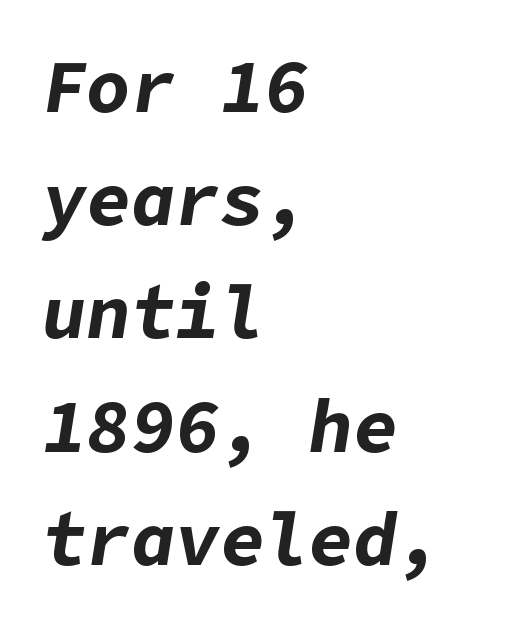
The image shows 74 px bold type, italic (leaning right); set left-aligned, normal line spacing (1.53x), normal letter spacing, not underlined; low stroke contrast and a medium x-height.
